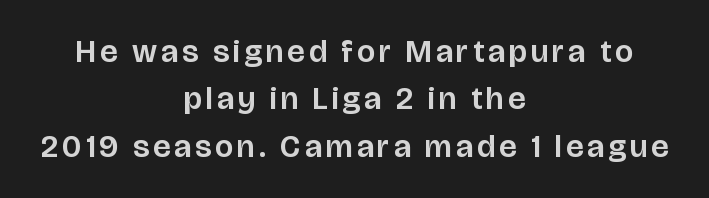
The image shows 32 px sans-serif type, upright; set centered, normal line spacing (1.48x), not underlined; low stroke contrast and a large x-height.
